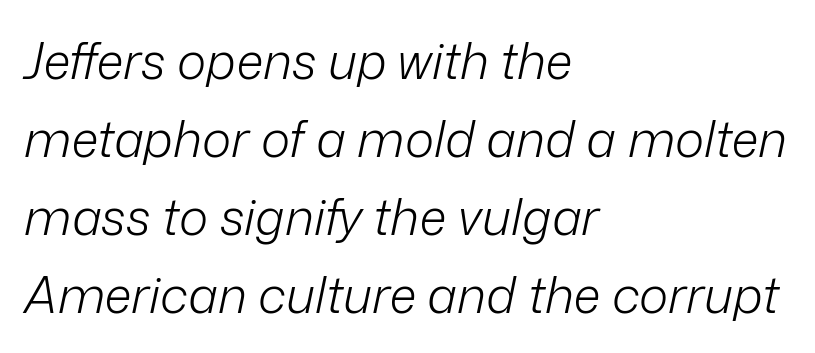
Check under the words: just untouched page. Interline gaps are of average width in this sample. Default kerning and tracking; the words read as compact shapes. Note the varied advance widths — an 'i' is clearly narrower than an 'm'.
